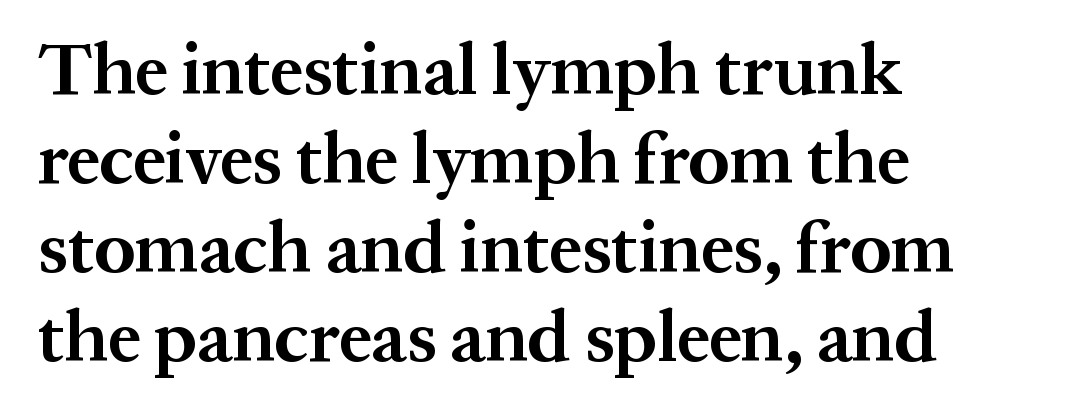
{"serif": "yes", "italic": "no", "bold": "yes", "weight": "bold", "width": "normal", "stroke_contrast": "medium", "x_height": "medium", "monospaced": "no", "underline": "no", "align": "left", "line_spacing_ratio": 1.22, "letter_spacing": "normal", "letter_spacing_em": 0.0, "glyph_px": 73}
